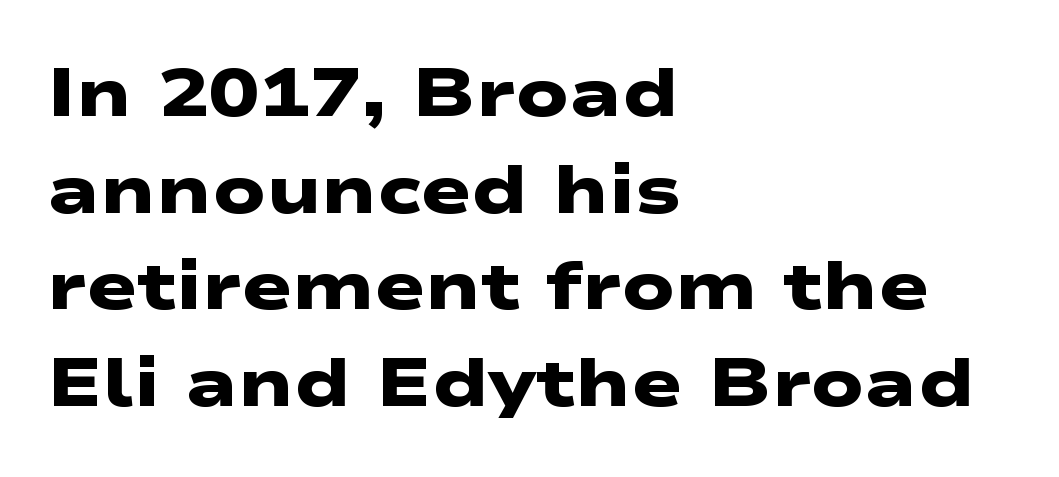
{"serif": "no", "bold": "yes", "weight": "heavy", "width": "wide", "stroke_contrast": "low", "x_height": "medium", "monospaced": "no", "underline": "no", "align": "left", "line_spacing": "normal", "line_spacing_ratio": 1.42, "letter_spacing": "normal", "letter_spacing_em": 0.0, "glyph_px": 68}
